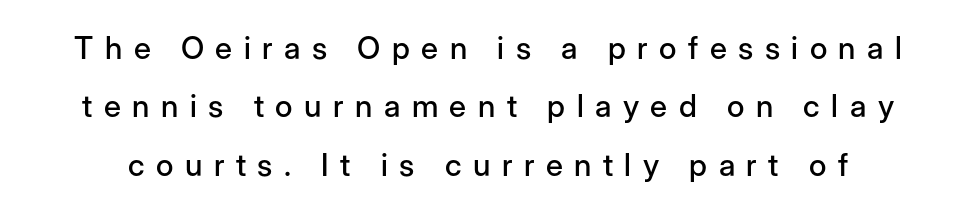
A typesetter would call this heavily tracked-out type. Designer's note — italics off, roman on. Looks like regular typesetting: each glyph gets only the width it needs. Note: no serifs on the glyphs. The foot of each line stays bare and open.
